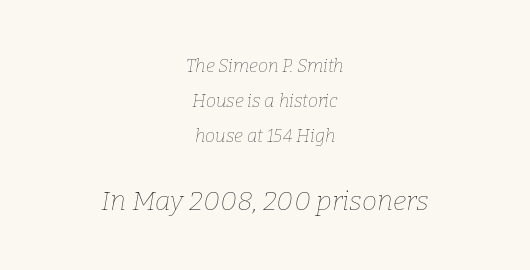
The image shows 27 px text type, italic (leaning right); set centered, loose line spacing (1.95x), normal letter spacing, not underlined; the second (bottom) block is 1.5x larger.
